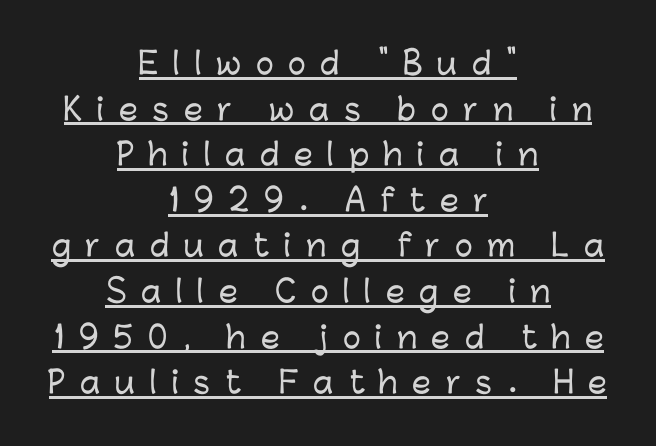
{"serif": "no", "italic": "no", "width": "normal", "stroke_contrast": "low", "x_height": "medium", "monospaced": "no", "underline": "yes", "align": "center", "line_spacing": "normal", "line_spacing_ratio": 1.52, "letter_spacing": "wide", "letter_spacing_em": 0.49, "glyph_px": 30}
